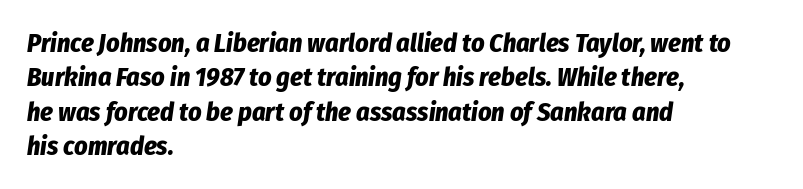
The image shows 26 px bold type, italic (leaning right); set left-aligned, normal line spacing (1.32x), normal letter spacing, not underlined.
